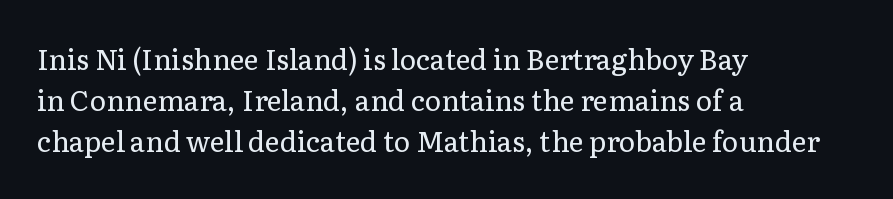
The image shows 28 px regular-weight serif type, upright; set left-aligned, normal line spacing (1.47x), normal letter spacing, not underlined; low stroke contrast and a medium x-height.
